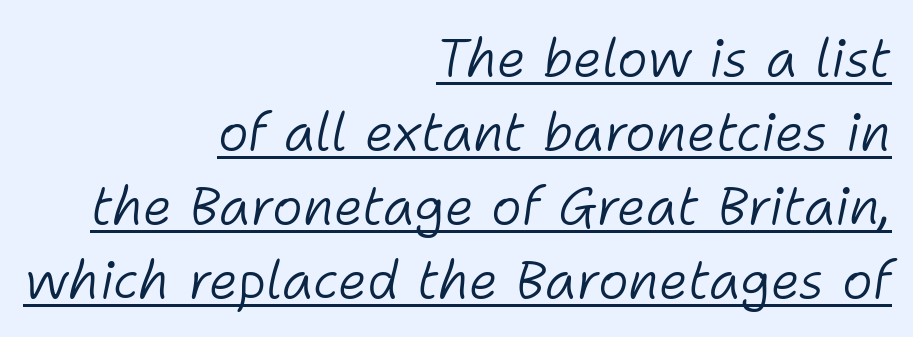
The image shows 52 px light type, italic (leaning right); set right-aligned, normal line spacing (1.42x), normal letter spacing, underlined; low stroke contrast and a medium x-height.
